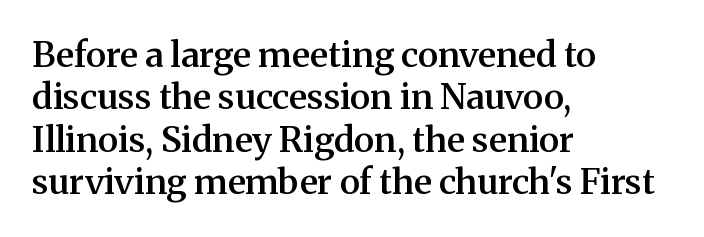
The image shows 35 px semibold serif type, upright; set left-aligned, line spacing 1.21x, normal letter spacing, not underlined; medium stroke contrast and a medium x-height.
